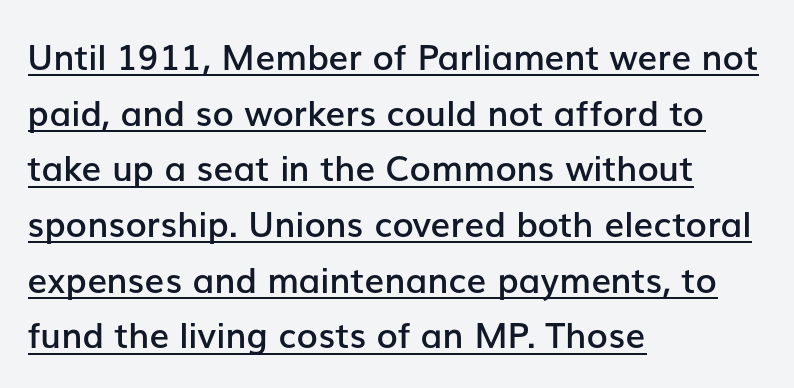
Q: Is the text bold? A: Semi-bold.
Q: Is the text italic (slanted)? A: No, it is upright.
Q: Is the typeface a serif or a sans-serif typeface? A: Sans-serif.
Q: Is the text underlined? A: Yes.
Q: How is the paragraph aligned? A: Left-aligned.
Q: Is the spacing between letters normal or unusually wide? A: Normal.
Q: Is the spacing between lines tight, normal or loose? A: Normal.
Q: Width (condensed, normal, or wide)? A: Normal.
Q: Stroke contrast? A: Low.
Q: x-height? A: Medium.
Q: Monospaced? A: No.
